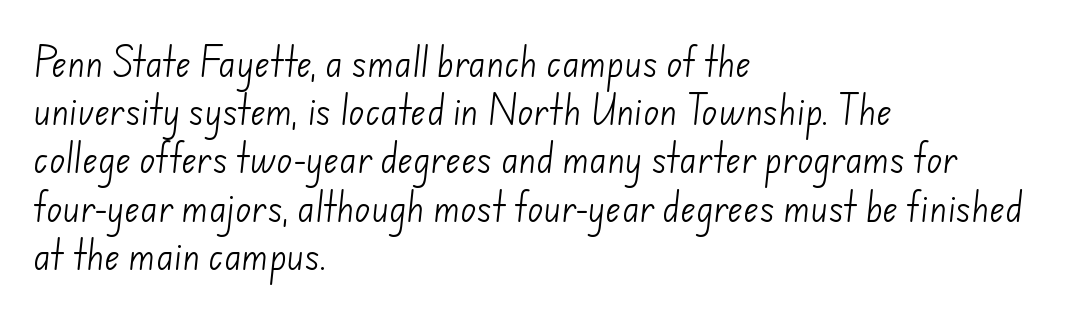
The image shows 33 px light sans-serif type; set left-aligned, normal line spacing (1.46x), normal letter spacing, not underlined; low stroke contrast and a small x-height.
